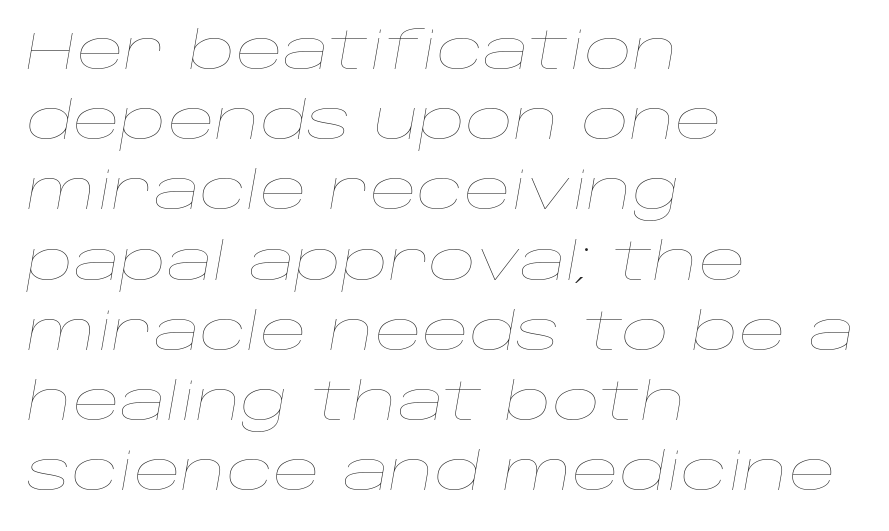
Italic? Definitely — the glyphs are oblique. No extra tracking has been applied to these lines. Letters rest on an invisible, unmarked baseline. Spacing verdict: proportional, widths tailored to each character. The vertical gap from one line to the next is medium. This sample is left-justified, so line endings fall wherever the words run out.
